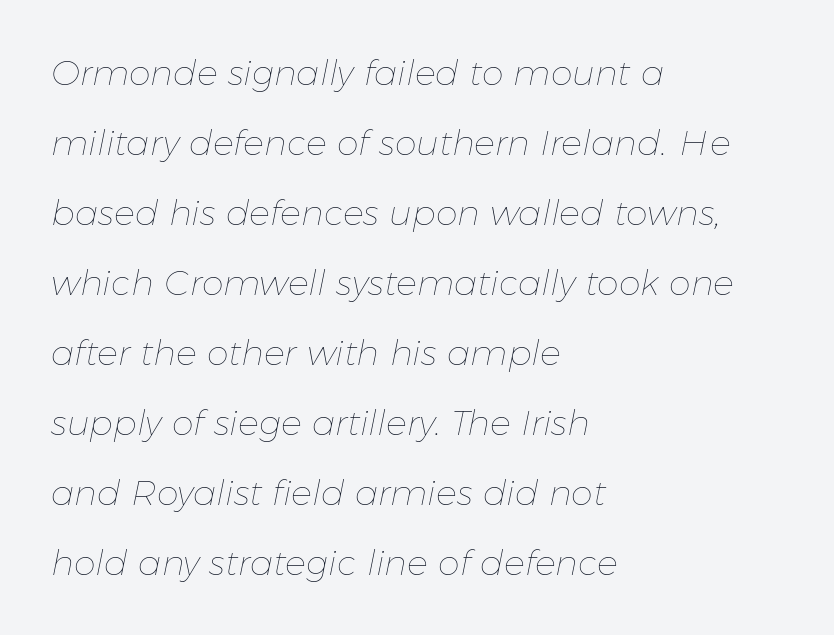
{"italic": "yes", "lean": "right", "slant_degrees": 11, "bold": "no", "weight": "thin", "width": "normal", "stroke_contrast": "low", "x_height": "medium", "monospaced": "no", "underline": "no", "align": "left", "line_spacing": "loose", "line_spacing_ratio": 2.0, "letter_spacing": "normal", "letter_spacing_em": 0.0, "glyph_px": 35}
